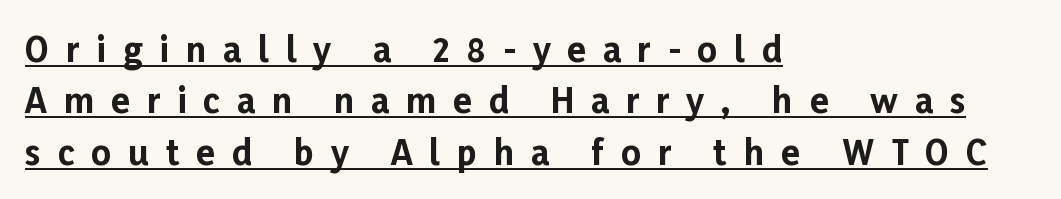
The image shows 34 px bold sans-serif type, upright; set left-aligned, normal line spacing (1.51x), unusually wide letter spacing (+0.5 em), underlined; low stroke contrast and a medium x-height.
